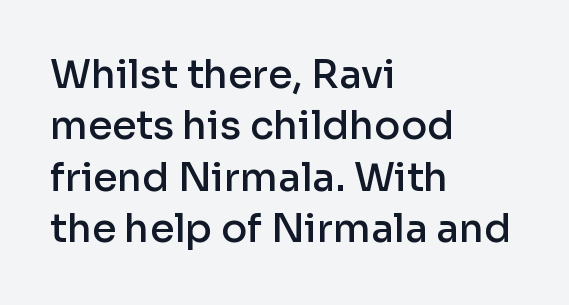
Every stem runs plumb, perpendicular to the baseline. A typesetter would call this proportional, since set widths differ per character. The text block is weighted toward the left margin, trailing off unevenly rightward. The rendering uses a semibold face; strokes are thickened but not to full bold.
